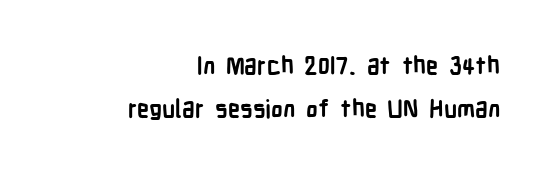
The image shows 24 px bold type, upright; set right-aligned, line spacing 1.81x, normal letter spacing, not underlined.
